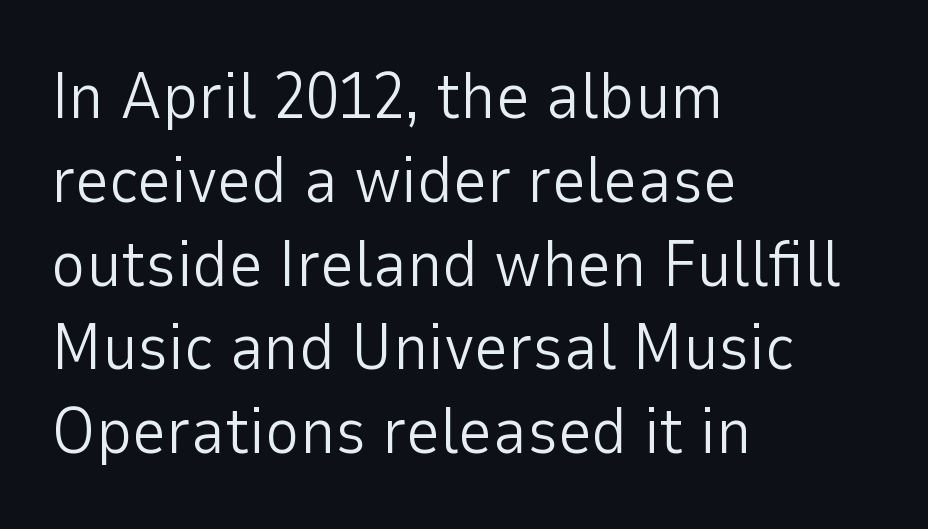
Q: Is the text bold? A: No.
Q: Is the text italic (slanted)? A: No, it is upright.
Q: Is the typeface a serif or a sans-serif typeface? A: Sans-serif.
Q: Is the text underlined? A: No.
Q: How is the paragraph aligned? A: Left-aligned.
Q: Is the spacing between letters normal or unusually wide? A: Normal.
Q: Is the spacing between lines tight, normal or loose? A: Normal.
Q: Width (condensed, normal, or wide)? A: Normal.
Q: Stroke contrast? A: Low.
Q: x-height? A: Medium.
Q: Monospaced? A: No.
